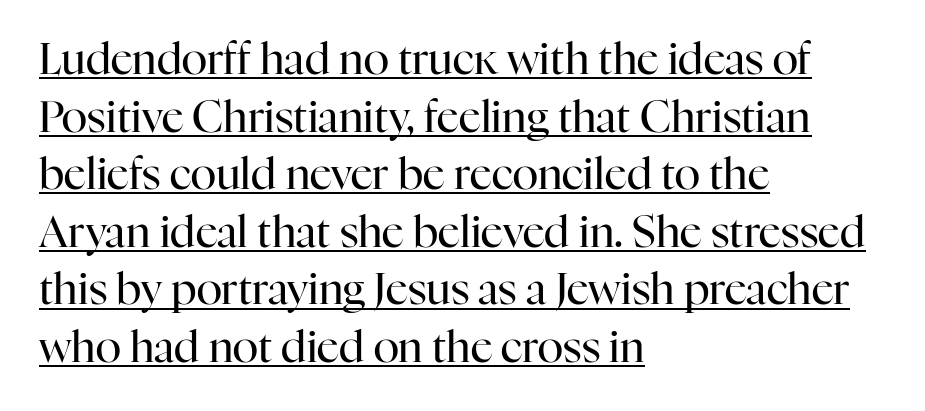
{"serif": "yes", "italic": "no", "bold": "no", "weight": "regular", "width": "normal", "stroke_contrast": "high", "x_height": "medium", "monospaced": "no", "underline": "yes", "align": "left", "line_spacing": "normal", "line_spacing_ratio": 1.34, "letter_spacing": "normal", "letter_spacing_em": 0.0, "glyph_px": 43}
